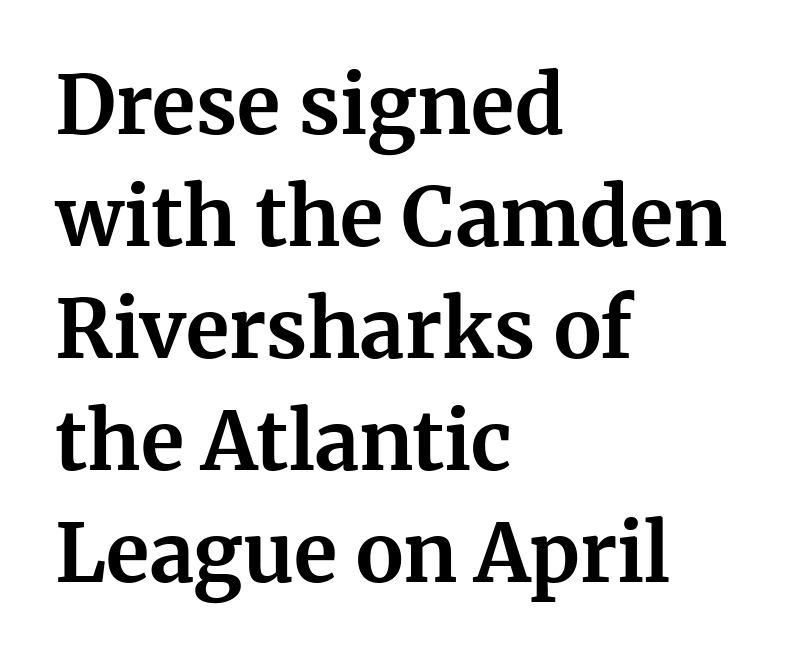
The tracking reads as untouched default to a designer's eye. Is this a fixed-width face? No — the glyphs have proportional, varying widths. This rendering features lettering with no underline. Reading down the block, your eye returns to a fixed left position each line. Quick note: interline space is typical. Strokes here are thick enough to call this a true bold.
